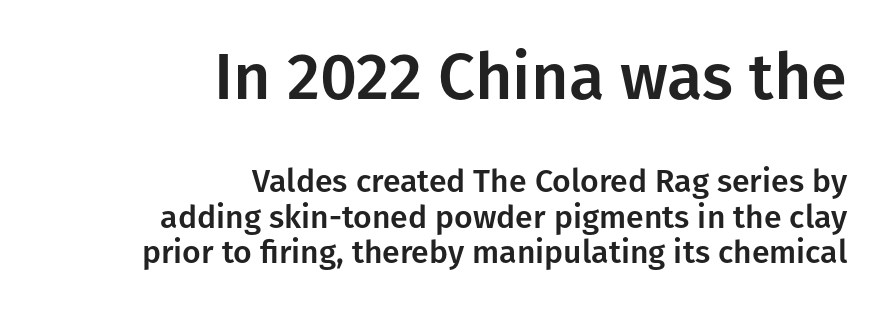
The image shows 65 px sans-serif type, upright; set right-aligned, tight line spacing (1.11x), normal letter spacing, not underlined; the first (top) block is 2.03x larger; low stroke contrast and a medium x-height.
